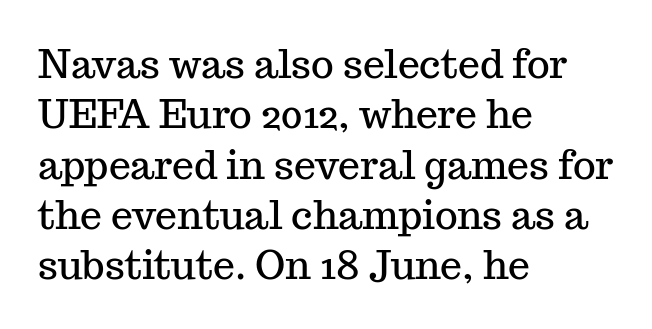
Stroke terminals: seriffed. Normally led — the rows are evenly, conventionally spaced. The axis of the letterforms is exactly vertical. Check under the words: just untouched page. The rendering keeps characters at their native spacing.
